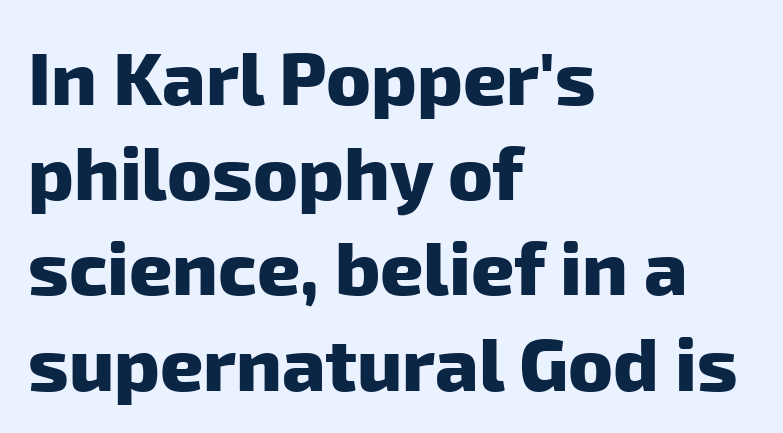
Q: Is the text bold? A: Yes.
Q: Is the typeface a serif or a sans-serif typeface? A: Sans-serif.
Q: Is the text underlined? A: No.
Q: How is the paragraph aligned? A: Left-aligned.
Q: Is the spacing between letters normal or unusually wide? A: Normal.
Q: Is the spacing between lines tight, normal or loose? A: Normal.
Q: Width (condensed, normal, or wide)? A: Normal.
Q: Stroke contrast? A: Low.
Q: x-height? A: Medium.
Q: Monospaced? A: No.
